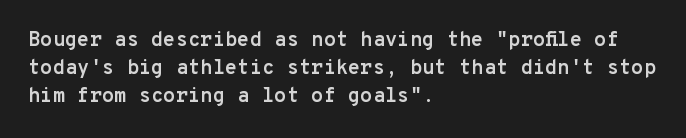
Q: Is the text bold? A: Yes.
Q: Is the text italic (slanted)? A: No, it is upright.
Q: Is the text underlined? A: No.
Q: How is the paragraph aligned? A: Left-aligned.
Q: Is the spacing between letters normal or unusually wide? A: Normal.
Q: Is the spacing between lines tight, normal or loose? A: Normal.
